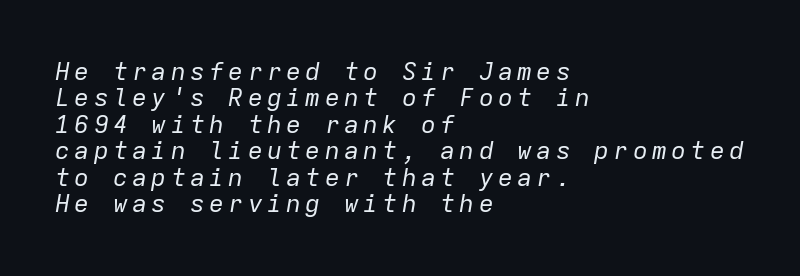
{"italic": "yes", "lean": "right", "slant_degrees": 9, "bold": "no", "underline": "no", "align": "left", "line_spacing": "tight", "line_spacing_ratio": 1.06, "glyph_px": 25}
